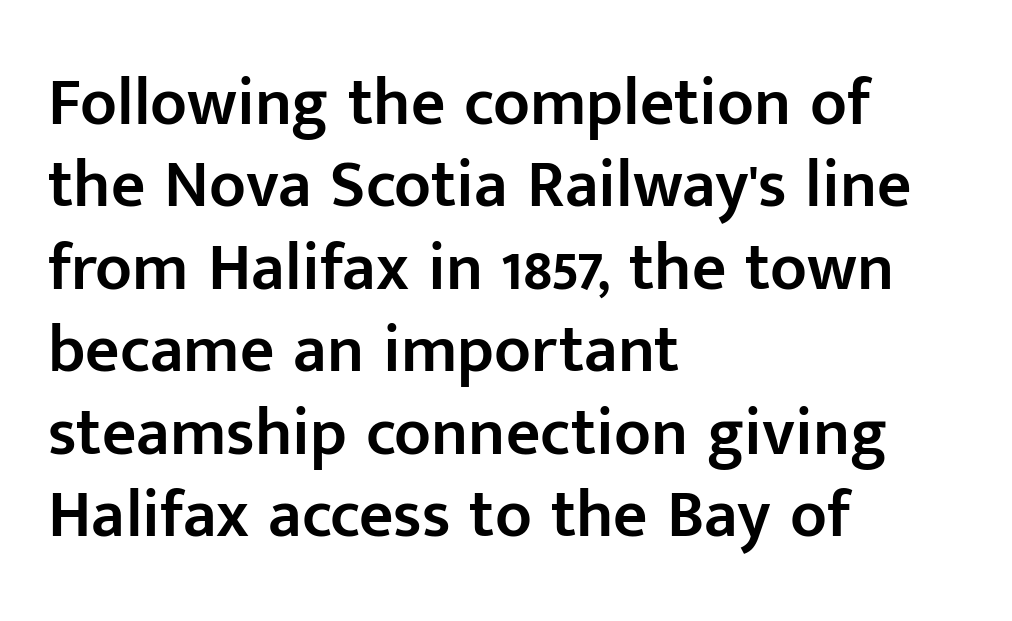
{"serif": "no", "italic": "no", "bold": "semi", "weight": "semibold", "width": "normal", "stroke_contrast": "low", "x_height": "medium", "monospaced": "no", "underline": "no", "align": "left", "line_spacing_ratio": 1.23, "letter_spacing": "normal", "letter_spacing_em": 0.0, "glyph_px": 67}
